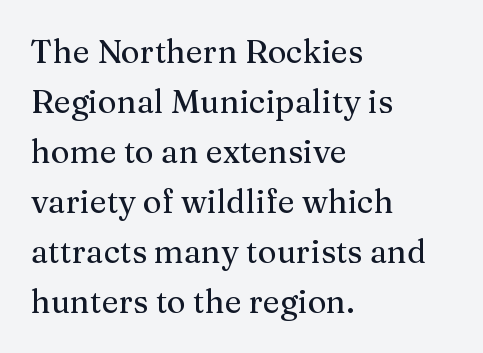
The image shows 32 px serif type, upright; set left-aligned, normal line spacing (1.56x), normal letter spacing, not underlined; medium stroke contrast and a medium x-height.
